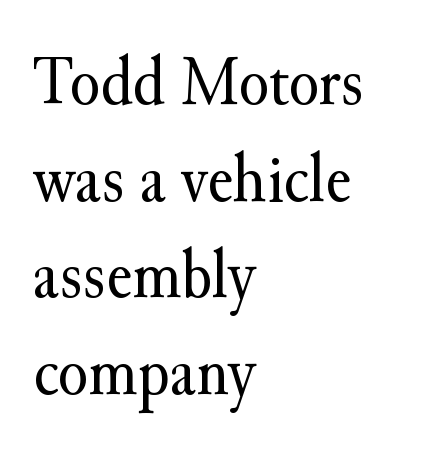
{"serif": "yes", "italic": "no", "bold": "no", "weight": "regular", "width": "normal", "stroke_contrast": "medium", "x_height": "small", "monospaced": "no", "underline": "no", "align": "left", "line_spacing": "normal", "line_spacing_ratio": 1.38, "letter_spacing": "normal", "letter_spacing_em": 0.0, "glyph_px": 70}
